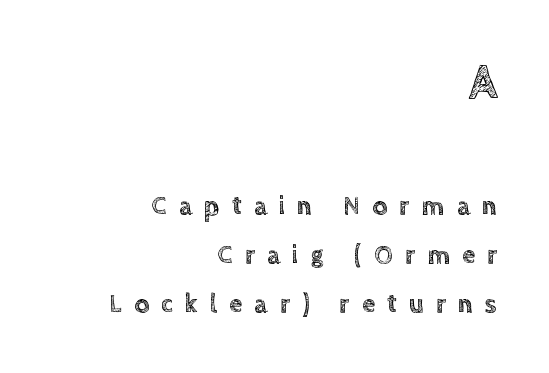
The horizontal fit of the characters is loose and conspicuously gappy. Has an underline been added? It has not. Of the two passages, the one on top uses the larger point size. Notice how the stems are strictly vertical — no italics here.
